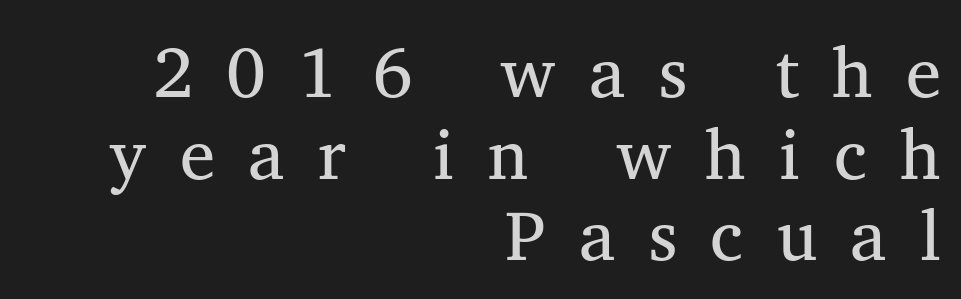
Proportional: the letters do not fall into vertical columns. Teacher's note: observe the even right margin — that is flush-right alignment. Designer's note — italics off, roman on. Stroke terminals: seriffed. Think standard paragraph weight, or any step lighter than that. This sample trades vertical openness for compactness between lines.
